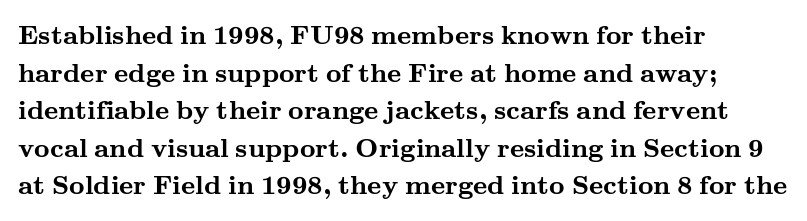
The image shows 27 px bold type, upright; set left-aligned, normal line spacing (1.39x), normal letter spacing, not underlined.
